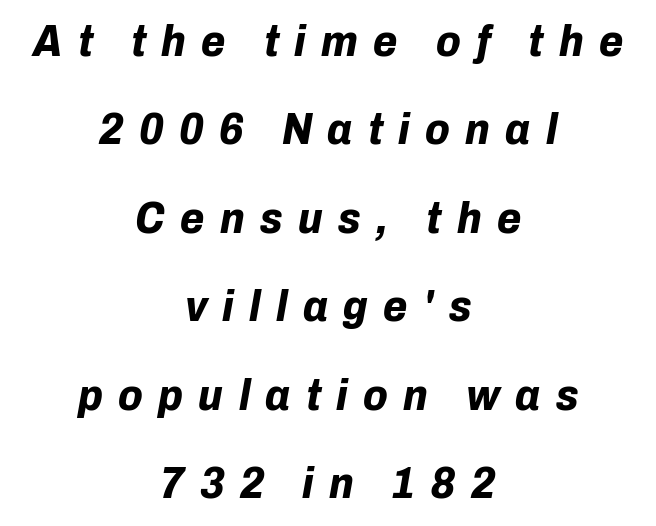
The image shows 44 px bold type, italic (leaning right); set centered, loose line spacing (2.01x), unusually wide letter spacing (+0.35 em), not underlined; low stroke contrast and a medium x-height.
